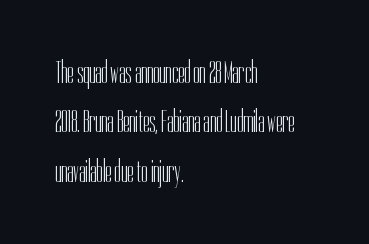
In terms of letterform style, serifs are entirely absent. The face used here is proportionally spaced, like ordinary book or web type. The letters look calm and open, with moderate or lighter stems. The gaps between neighbouring characters are ordinary and unremarkable. The paragraph shown leans on its left margin.
